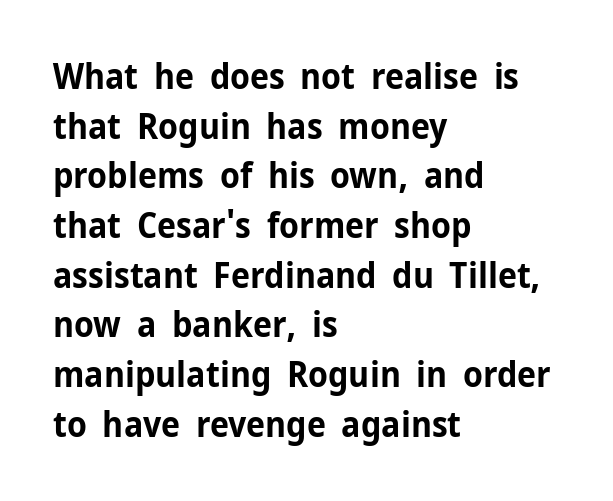
The image shows 35 px bold sans-serif type, upright; set left-aligned, normal line spacing (1.42x), normal letter spacing, not underlined; low stroke contrast and a medium x-height.
